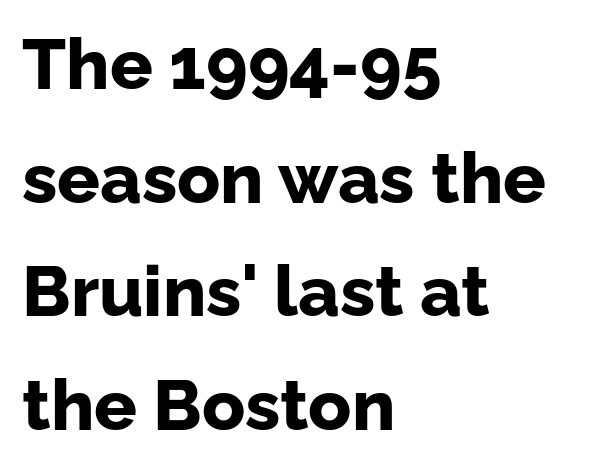
{"serif": "no", "italic": "no", "bold": "yes", "weight": "bold", "width": "normal", "stroke_contrast": "low", "x_height": "medium", "monospaced": "no", "underline": "no", "align": "left", "line_spacing": "normal", "line_spacing_ratio": 1.6, "letter_spacing": "normal", "letter_spacing_em": 0.0, "glyph_px": 71}
